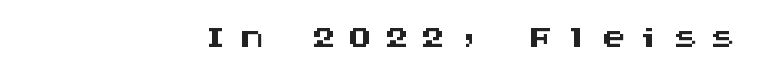
The image shows 51 px wide sans-serif type, upright, monospaced; set right-aligned, unusually wide letter spacing (+0.21 em), not underlined; medium stroke contrast and a large x-height.
